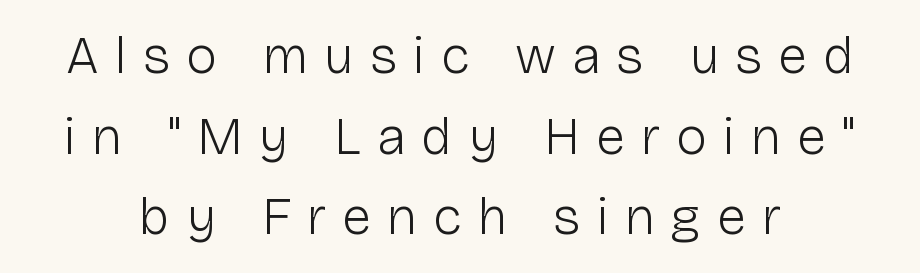
The typesetting does not lean heavy: it is not bold. Does the lettering tilt? It doesn't — this is upright. The passage shown is typeset with a sans-serif family. Characters follow at a spacing far wider than the type designer built in.
